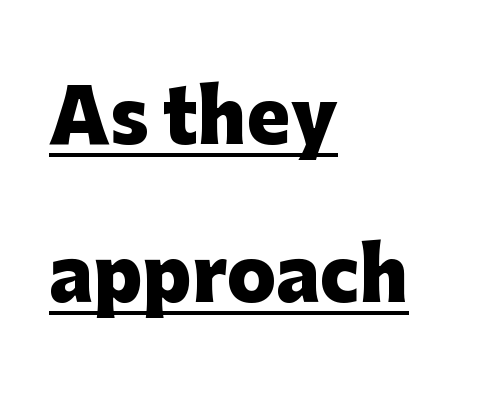
Notice the wide empty band between every row — that's loose leading. Think of a printed novel: that variable character pitch is what you see here. Heavy-handed strokes throughout: this text is bold. Observe the absence of serifs on each vertical stroke in this sample.
